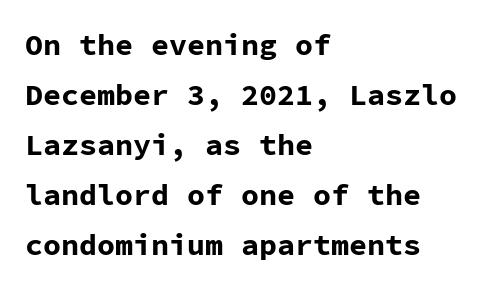
The image shows 30 px bold sans-serif type, upright, monospaced; set left-aligned, normal line spacing (1.67x), normal letter spacing, not underlined; low stroke contrast and a medium x-height.
